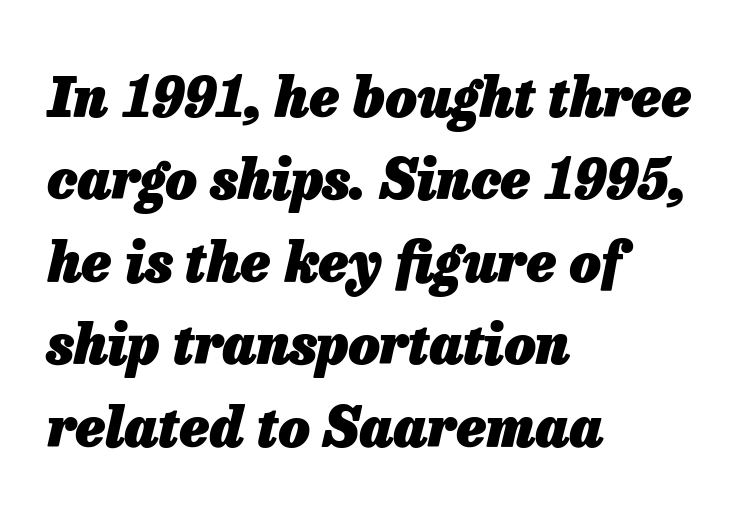
The image shows 55 px heavy type, italic (leaning right); set left-aligned, normal line spacing (1.5x), normal letter spacing, not underlined; low stroke contrast and a medium x-height.
